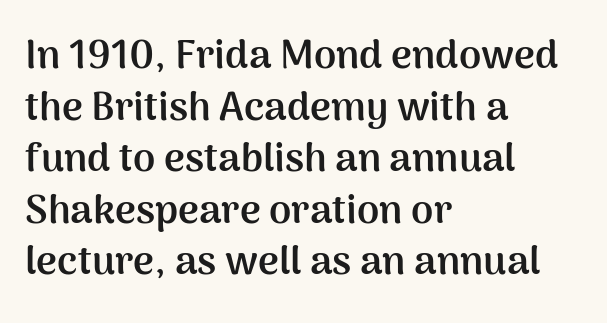
{"serif": "no", "italic": "no", "bold": "yes", "weight": "semibold", "width": "normal", "stroke_contrast": "medium", "x_height": "medium", "monospaced": "no", "underline": "no", "align": "left", "line_spacing": "normal", "line_spacing_ratio": 1.29, "letter_spacing": "normal", "letter_spacing_em": 0.0, "glyph_px": 40}
